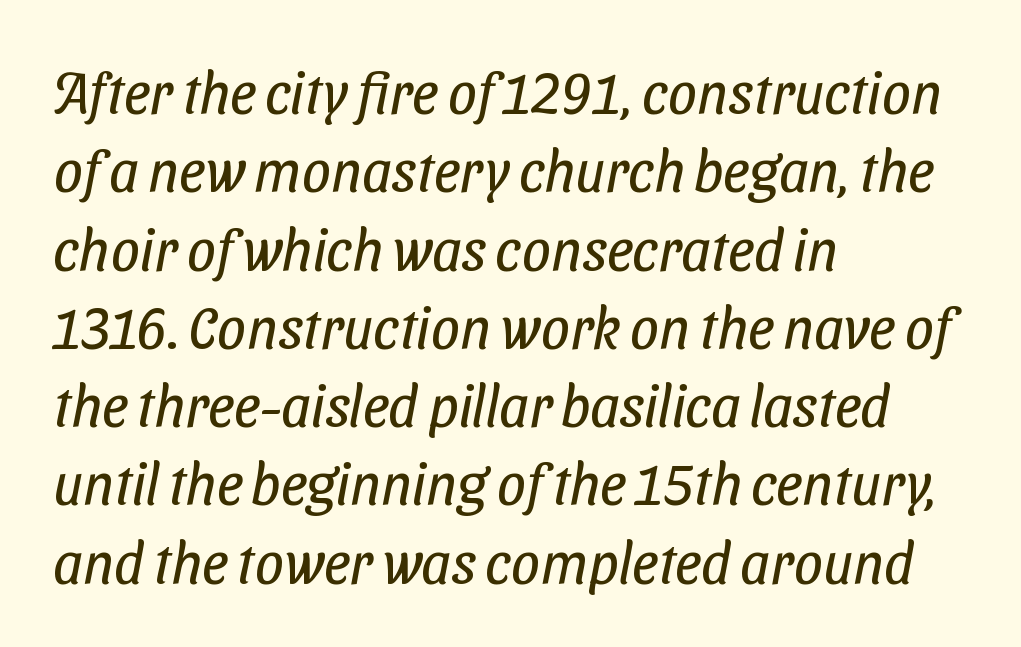
Looks like regular typesetting: each glyph gets only the width it needs. You can tell from the bare stems that sans-serif type was used. Left-aligned paragraph, ragged on the right. Look at the tracking — it's just the regular setting, nothing added.
